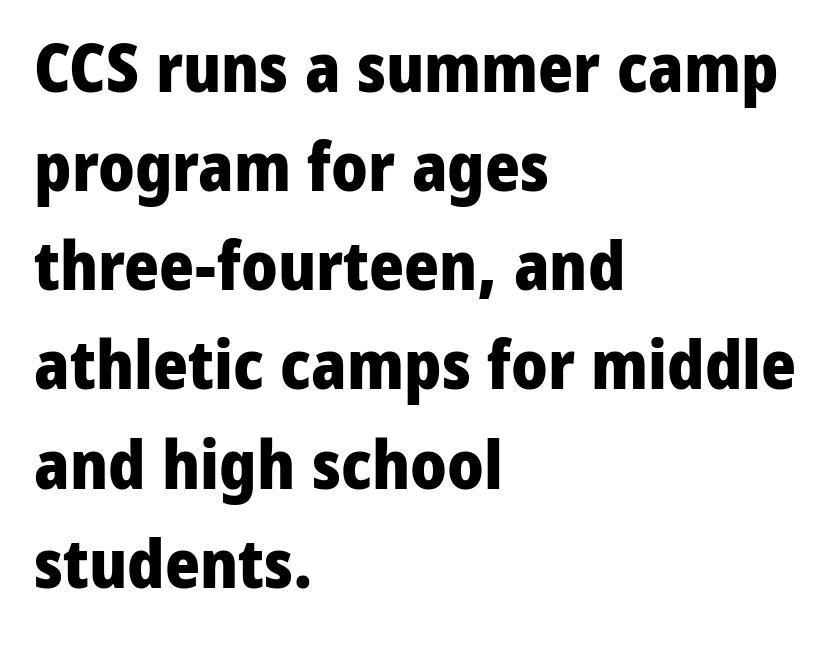
Are there feet on the stems? There aren't — it's a sans. The specimen reads as upright at a glance. The block of text has a typical density, with ordinary space between rows. Think of a printed novel: that variable character pitch is what you see here. Look at the tracking — it's just the regular setting, nothing added.
